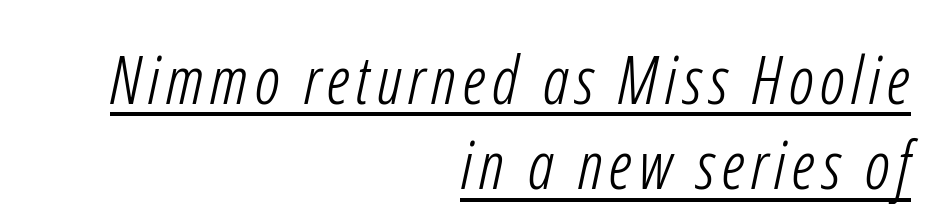
The image shows 66 px light, condensed sans-serif type; set right-aligned, normal line spacing (1.29x), underlined; low stroke contrast and a medium x-height.
